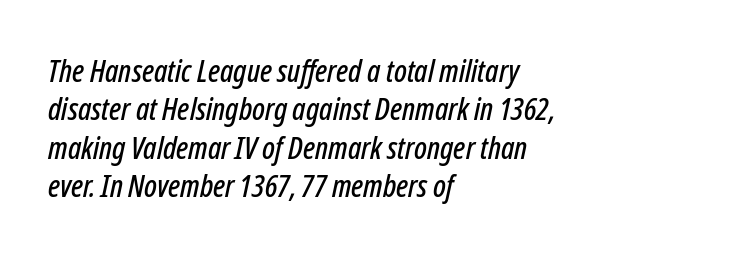
Q: Is the text italic (slanted)? A: Yes, it leans right by about 12 degrees.
Q: Is the text underlined? A: No.
Q: How is the paragraph aligned? A: Left-aligned.
Q: Is the spacing between letters normal or unusually wide? A: Normal.
Q: Width (condensed, normal, or wide)? A: Condensed.
Q: Stroke contrast? A: Low.
Q: x-height? A: Medium.
Q: Monospaced? A: No.
